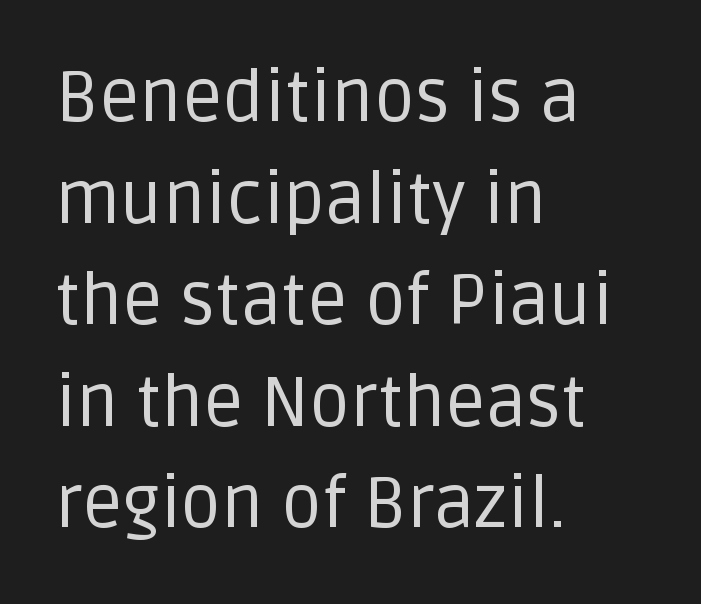
The image shows 71 px regular-weight sans-serif type, upright; set left-aligned, normal line spacing (1.43x), normal letter spacing, not underlined; low stroke contrast and a large x-height.
